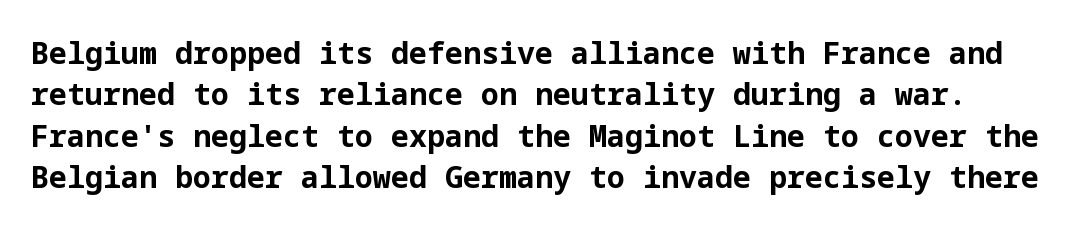
{"serif": "no", "italic": "no", "bold": "yes", "weight": "bold", "width": "normal", "stroke_contrast": "low", "x_height": "medium", "underline": "no", "line_spacing": "normal", "line_spacing_ratio": 1.38, "letter_spacing": "normal", "letter_spacing_em": 0.0, "glyph_px": 30}
